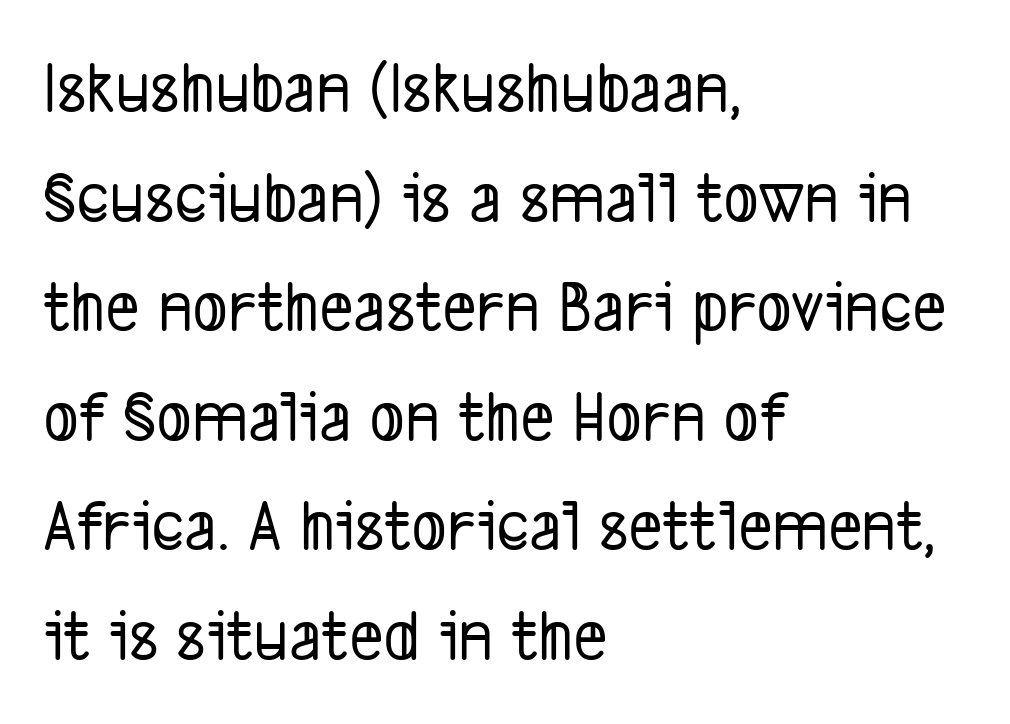
Q: Is the typeface a serif or a sans-serif typeface? A: Sans-serif.
Q: Is the text underlined? A: No.
Q: How is the paragraph aligned? A: Left-aligned.
Q: Is the spacing between letters normal or unusually wide? A: Normal.
Q: Is the spacing between lines tight, normal or loose? A: Normal.
Q: Width (condensed, normal, or wide)? A: Condensed.
Q: Stroke contrast? A: Low.
Q: x-height? A: Medium.
Q: Monospaced? A: No.
